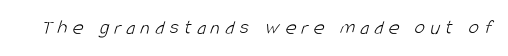
Q: Is the text bold? A: No.
Q: Is the text underlined? A: No.
Q: Is the spacing between letters normal or unusually wide? A: Unusually wide.
